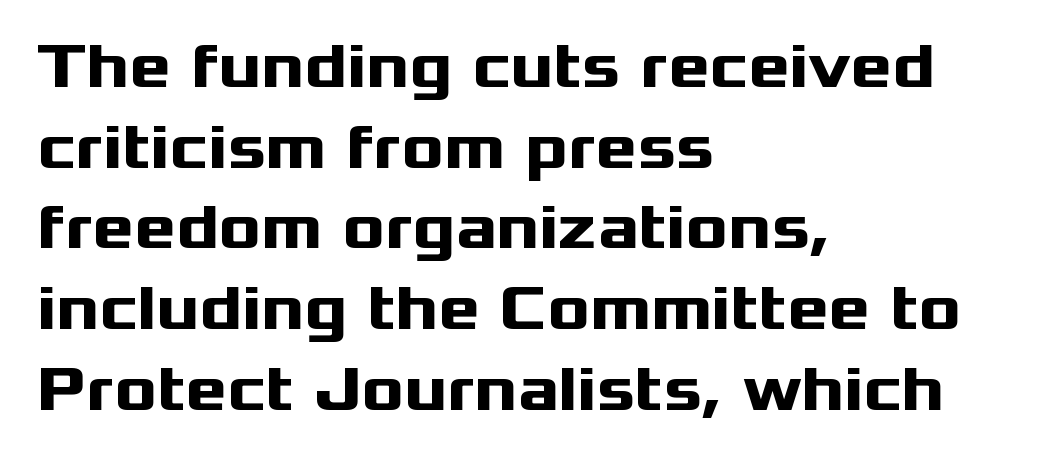
{"serif": "no", "italic": "no", "bold": "yes", "weight": "heavy", "width": "wide", "stroke_contrast": "medium", "x_height": "medium", "monospaced": "no", "underline": "no", "align": "left", "line_spacing": "normal", "line_spacing_ratio": 1.28, "letter_spacing": "normal", "letter_spacing_em": 0.0, "glyph_px": 63}
